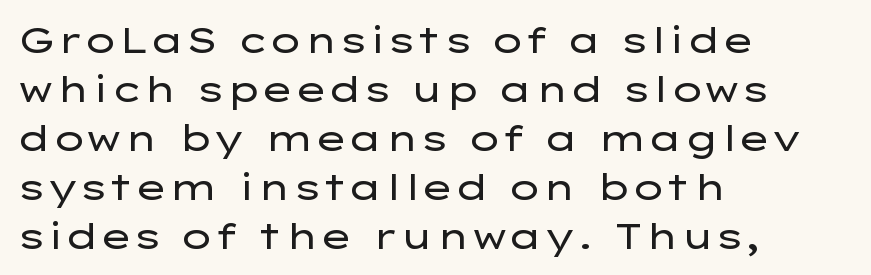
The image shows 36 px regular-weight, wide sans-serif type, upright; set left-aligned, normal line spacing (1.36x), normal letter spacing, not underlined; low stroke contrast and a medium x-height.
